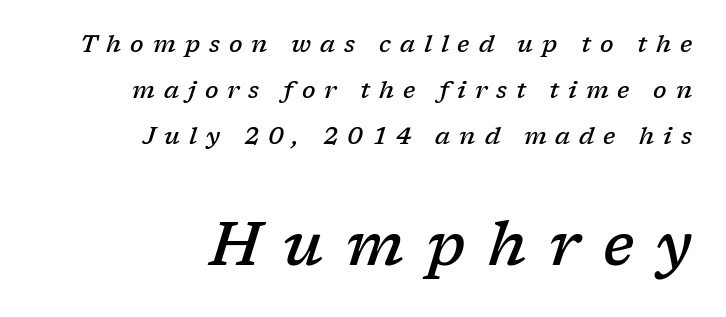
The face used here is a semibold: visibly heavier than regular, lighter than bold. Each letter keeps its own natural width here, so spacing adapts to shape. Look at the glyph heights: the lower group is clearly the bigger setting. These lines stack with their right ends in a neat column.
